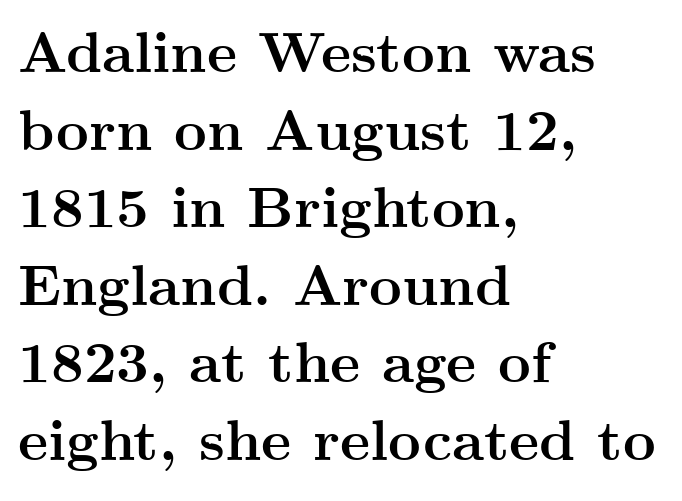
{"serif": "yes", "italic": "no", "bold": "yes", "weight": "semibold", "width": "wide", "stroke_contrast": "medium", "x_height": "small", "monospaced": "no", "underline": "no", "align": "left", "line_spacing": "normal", "line_spacing_ratio": 1.36, "letter_spacing": "normal", "letter_spacing_em": 0.0, "glyph_px": 57}
